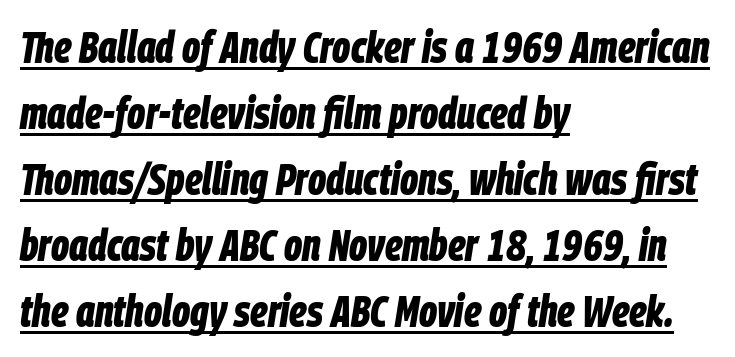
Q: Is the text bold? A: Yes.
Q: Is the text italic (slanted)? A: Yes, it leans right by about 9 degrees.
Q: Is the text underlined? A: Yes.
Q: How is the paragraph aligned? A: Left-aligned.
Q: Is the spacing between letters normal or unusually wide? A: Normal.
Q: Is the spacing between lines tight, normal or loose? A: Normal.
Q: Width (condensed, normal, or wide)? A: Condensed.
Q: Stroke contrast? A: Low.
Q: x-height? A: Large.
Q: Monospaced? A: No.
